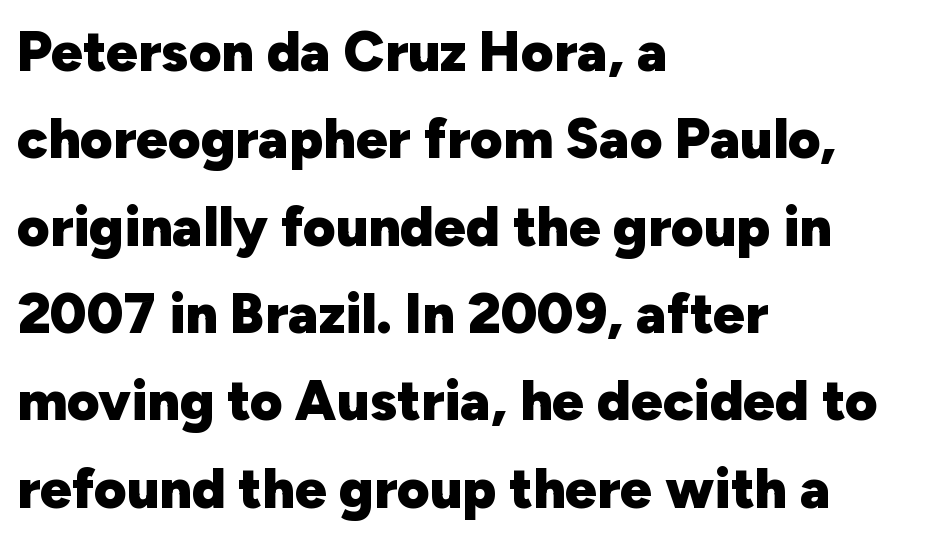
The image shows 56 px heavy sans-serif type, upright; set left-aligned, normal line spacing (1.56x), normal letter spacing, not underlined; low stroke contrast and a medium x-height.
